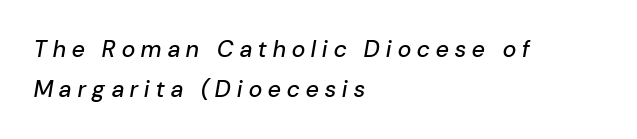
The image shows 23 px text type, italic (leaning right); set left-aligned, line spacing 1.72x, unusually wide letter spacing (+0.28 em), not underlined.
